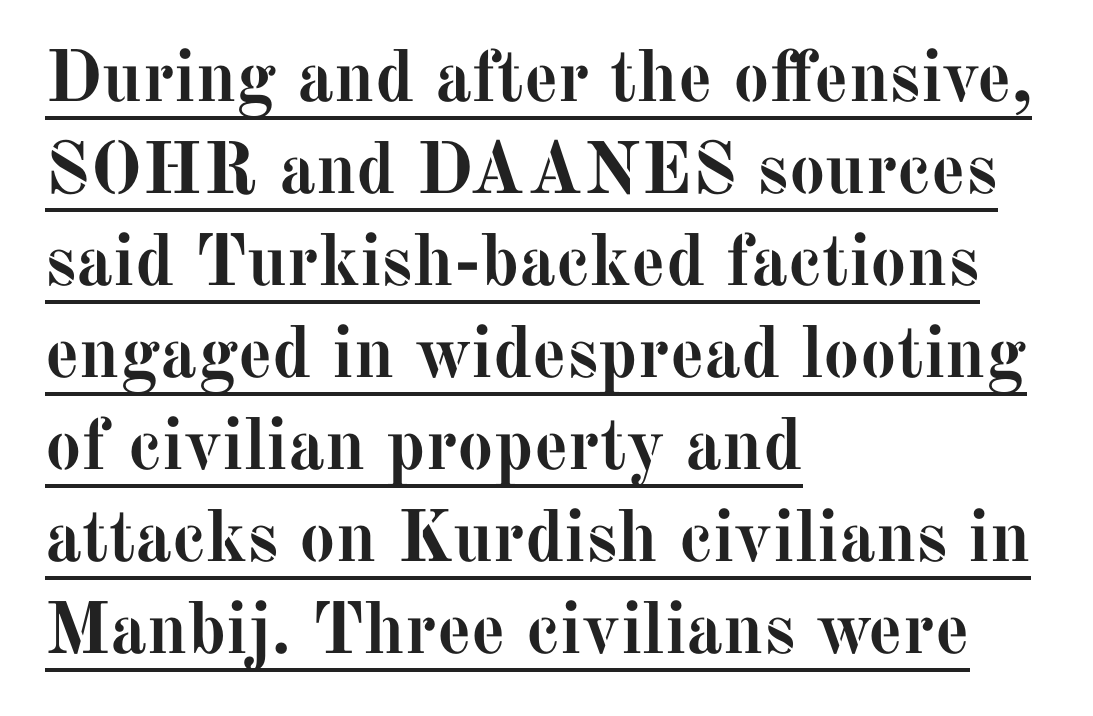
The image shows 73 px semibold serif type, upright; set left-aligned, normal line spacing (1.26x), normal letter spacing, underlined; medium stroke contrast and a medium x-height.
